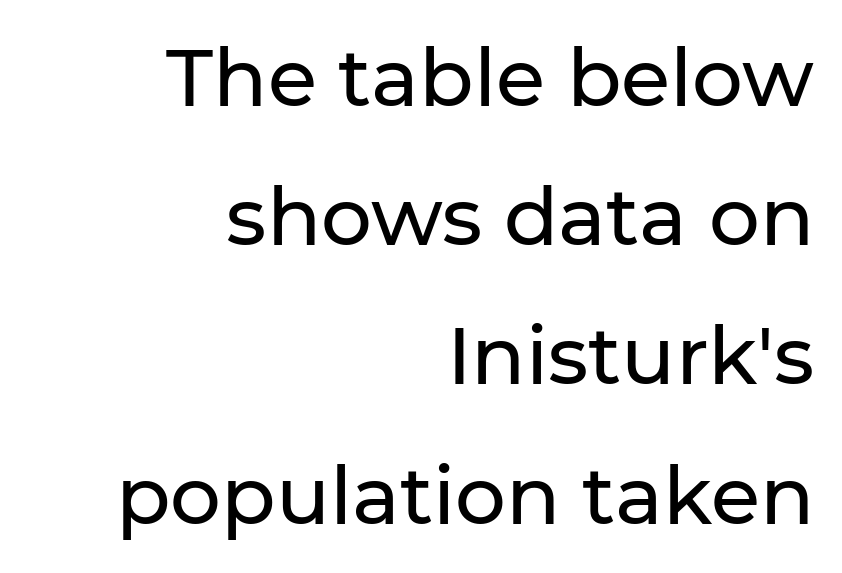
The image shows 80 px sans-serif type, upright; set right-aligned, line spacing 1.74x, normal letter spacing, not underlined; low stroke contrast and a medium x-height.
